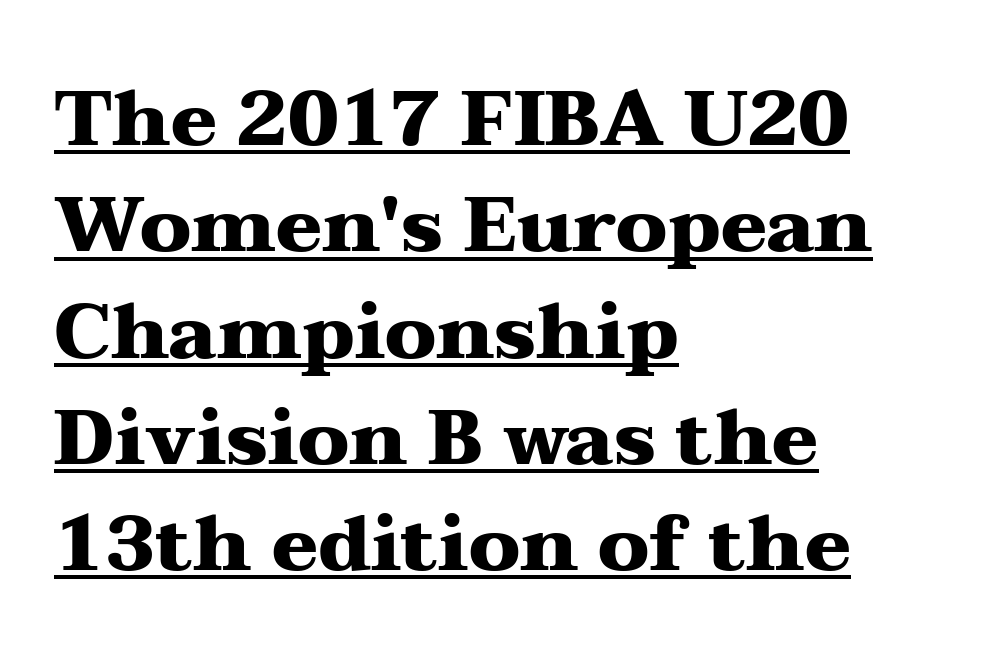
{"serif": "yes", "italic": "no", "bold": "yes", "weight": "heavy", "width": "wide", "stroke_contrast": "medium", "x_height": "medium", "monospaced": "no", "underline": "yes", "align": "left", "line_spacing": "normal", "line_spacing_ratio": 1.38, "letter_spacing": "normal", "letter_spacing_em": 0.0, "glyph_px": 77}
